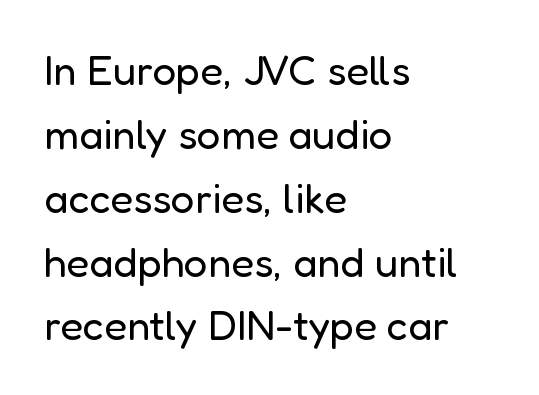
The image shows 42 px regular-weight sans-serif type, upright; set left-aligned, normal line spacing (1.52x), normal letter spacing, not underlined; low stroke contrast and a medium x-height.
